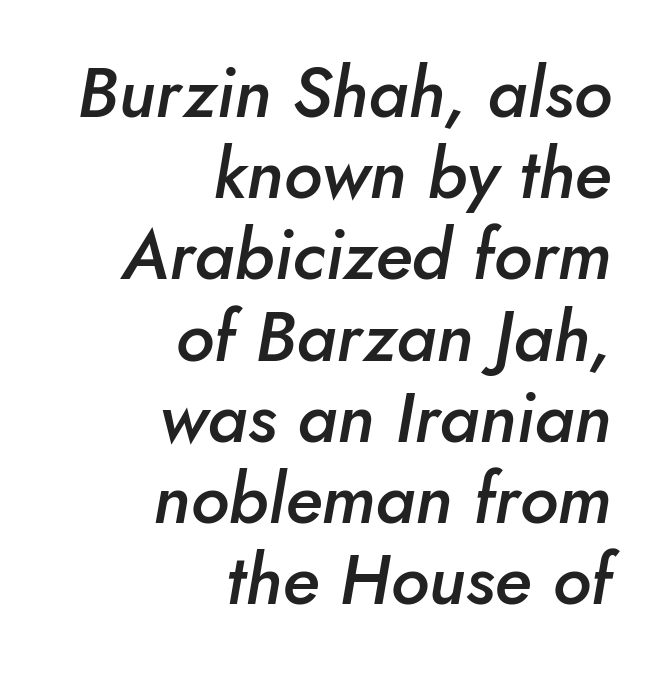
{"italic": "yes", "lean": "right", "slant_degrees": 5, "bold": "semi", "weight": "semibold", "width": "normal", "stroke_contrast": "low", "x_height": "small", "monospaced": "no", "underline": "no", "align": "right", "line_spacing_ratio": 1.16, "letter_spacing": "normal", "letter_spacing_em": 0.0, "glyph_px": 70}
